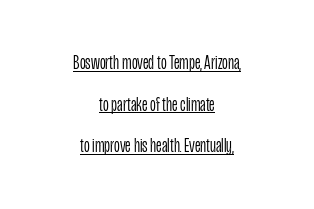
Q: Is the text bold? A: No.
Q: Is the text italic (slanted)? A: No, it is upright.
Q: Is the text underlined? A: Yes.
Q: How is the paragraph aligned? A: Centered.
Q: Is the spacing between letters normal or unusually wide? A: Normal.
Q: Is the spacing between lines tight, normal or loose? A: Loose.
